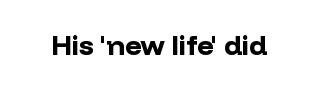
{"serif": "no", "italic": "no", "bold": "yes", "weight": "bold", "width": "normal", "stroke_contrast": "low", "x_height": "medium", "monospaced": "no", "underline": "no", "letter_spacing": "normal", "letter_spacing_em": 0.0, "glyph_px": 28}
